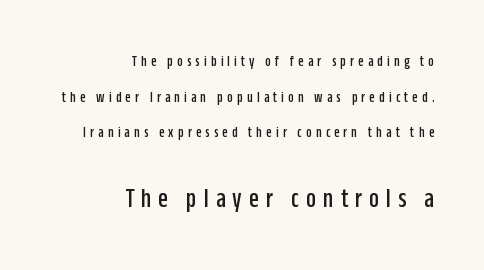
Q: Is the text italic (slanted)? A: No, it is upright.
Q: Is the typeface a serif or a sans-serif typeface? A: Sans-serif.
Q: Is the text underlined? A: No.
Q: How is the paragraph aligned? A: Right-aligned.
Q: Is the spacing between letters normal or unusually wide? A: Unusually wide.
Q: Is the spacing between lines tight, normal or loose? A: Loose.
Q: Which block of text is set in a larger size, the first (top) or the second (bottom)? A: The second (bottom) one.
Q: Width (condensed, normal, or wide)? A: Condensed.
Q: Stroke contrast? A: Low.
Q: x-height? A: Large.
Q: Monospaced? A: No.
